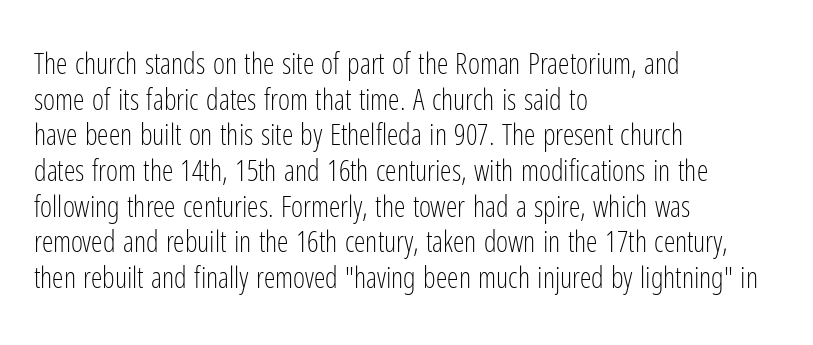
This sample uses an upright cut, with every glyph sitting square on the baseline. Character widths vary here, with narrow letters taking less room than wide ones. Serifs: no, the terminals of the letterforms are clean. Glance below the letters and you will spot only blank space.
